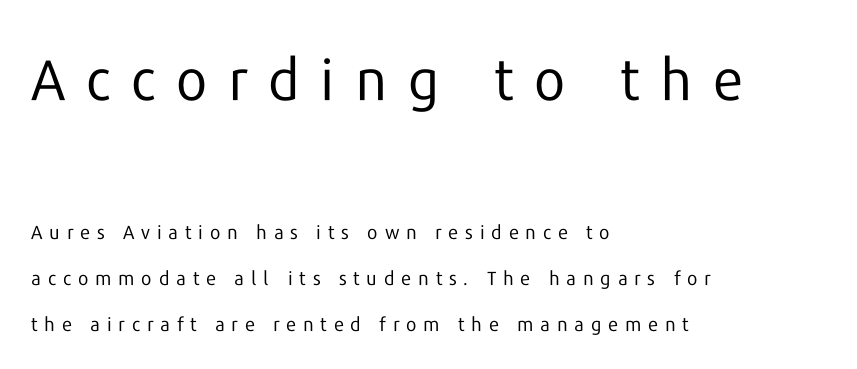
The image shows 57 px regular-weight sans-serif type, upright; set left-aligned, loose line spacing (2.44x), unusually wide letter spacing (+0.36 em), not underlined; the first (top) block is 3.0x larger; low stroke contrast and a medium x-height.
